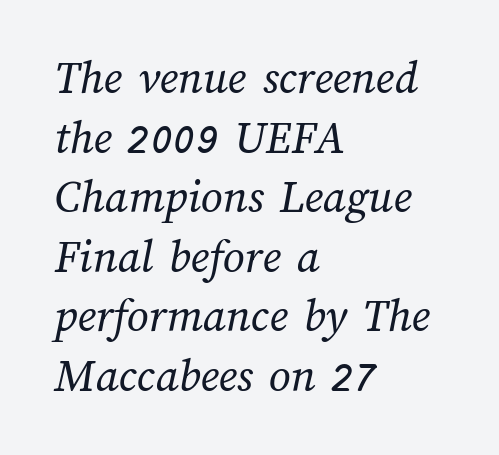
Q: Is the text bold? A: No.
Q: Is the text underlined? A: No.
Q: How is the paragraph aligned? A: Left-aligned.
Q: Is the spacing between letters normal or unusually wide? A: Normal.
Q: Width (condensed, normal, or wide)? A: Normal.
Q: Stroke contrast? A: Medium.
Q: x-height? A: Medium.
Q: Monospaced? A: No.
